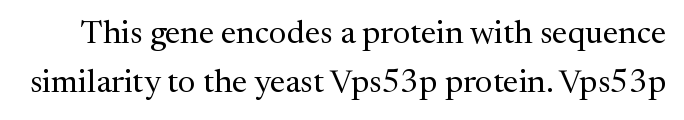
The image shows 33 px regular-weight serif type, upright; set normal line spacing (1.49x), normal letter spacing, not underlined; medium stroke contrast and a medium x-height.
